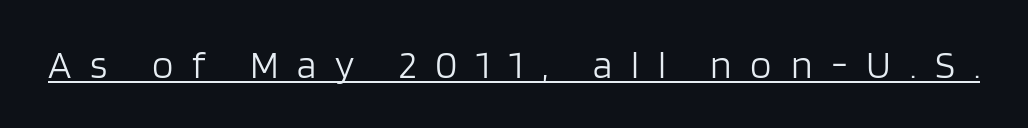
The image shows 39 px light sans-serif type, upright; set unusually wide letter spacing (+0.48 em), underlined; low stroke contrast and a large x-height.
